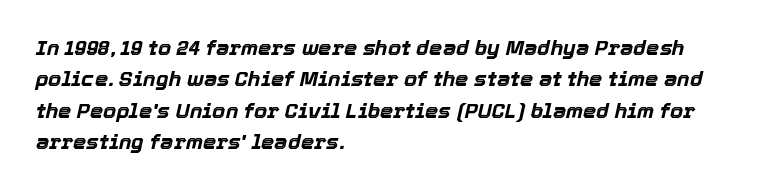
Tall strokes in this sample are angled rather than plumb. The block of text has a typical density, with ordinary space between rows. Honestly, the letter spacing is just normal — you wouldn't notice it. The text block is weighted toward the left margin, trailing off unevenly rightward.
